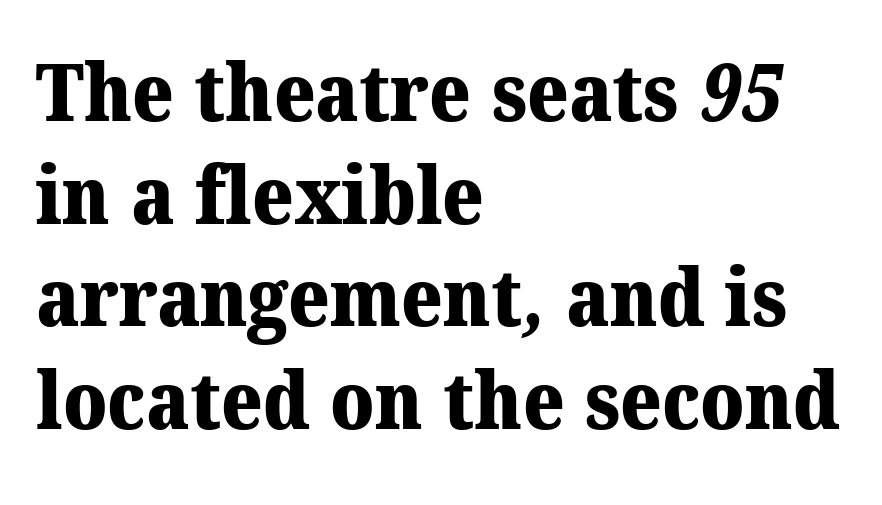
The image shows 79 px heavy serif type; set left-aligned, normal line spacing (1.3x), normal letter spacing, not underlined; medium stroke contrast and a medium x-height.
